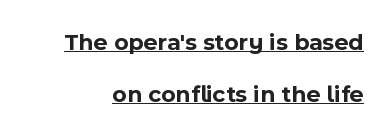
{"italic": "no", "bold": "yes", "underline": "yes", "line_spacing": "loose", "line_spacing_ratio": 2.17, "letter_spacing": "normal", "letter_spacing_em": 0.0, "glyph_px": 24}
